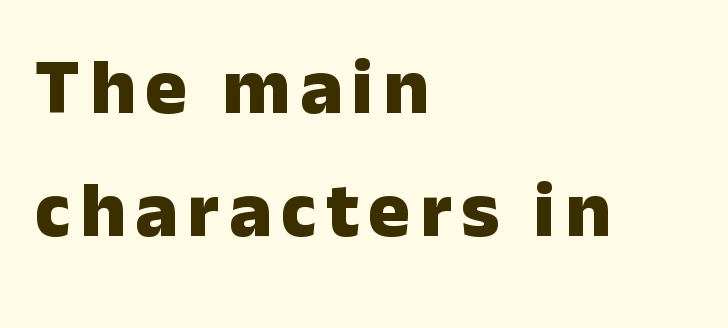
{"serif": "no", "italic": "no", "bold": "yes", "weight": "heavy", "width": "normal", "stroke_contrast": "low", "x_height": "medium", "monospaced": "no", "underline": "no", "align": "left", "line_spacing": "normal", "line_spacing_ratio": 1.56, "glyph_px": 79}
